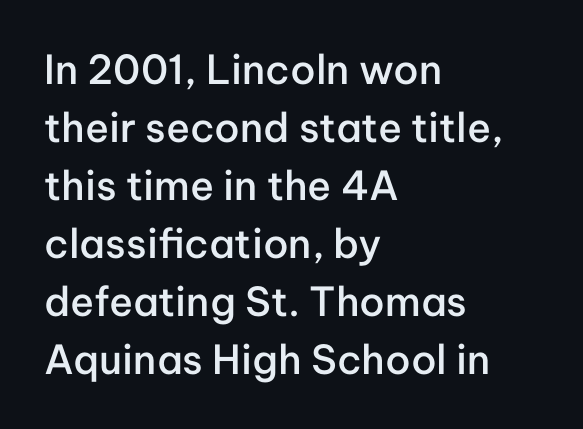
Q: Is the text bold? A: Semi-bold.
Q: Is the text italic (slanted)? A: No, it is upright.
Q: Is the typeface a serif or a sans-serif typeface? A: Sans-serif.
Q: Is the text underlined? A: No.
Q: How is the paragraph aligned? A: Left-aligned.
Q: Is the spacing between letters normal or unusually wide? A: Normal.
Q: Is the spacing between lines tight, normal or loose? A: Normal.
Q: Width (condensed, normal, or wide)? A: Normal.
Q: Stroke contrast? A: Low.
Q: x-height? A: Medium.
Q: Monospaced? A: No.
